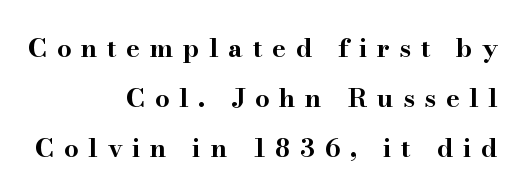
Q: Is the text bold? A: Yes.
Q: Is the text italic (slanted)? A: No, it is upright.
Q: Is the text underlined? A: No.
Q: How is the paragraph aligned? A: Right-aligned.
Q: Is the spacing between letters normal or unusually wide? A: Unusually wide.
Q: Is the spacing between lines tight, normal or loose? A: Loose.
